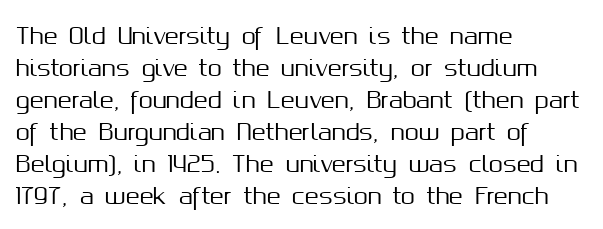
The image shows 23 px text type, upright; set left-aligned, normal line spacing (1.39x), normal letter spacing, not underlined.
